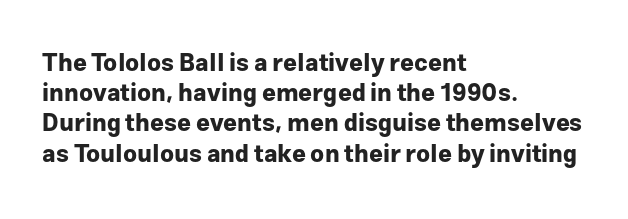
The ragged edge is on the right, which tells us the setting is flush left. The space beneath each line is pristine and unruled. This rendering leaves character spacing at its baseline value. The passage shown stacks its lines at a standard gap. Italic? Not at all — the glyphs are vertical. Emphasis by weight is at full strength: bold.
